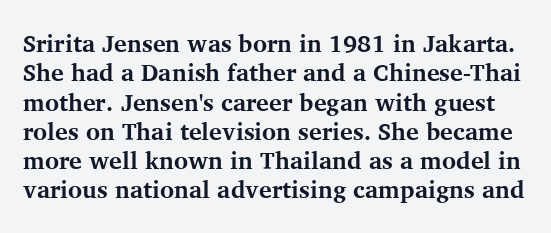
Spacing between characters is what you'd get straight out of the box. Vertical strokes here are truly vertical. A dark, heavy texture on the line: the type is bold. The glyphs are unaccompanied by any horizontal stroke below them.
